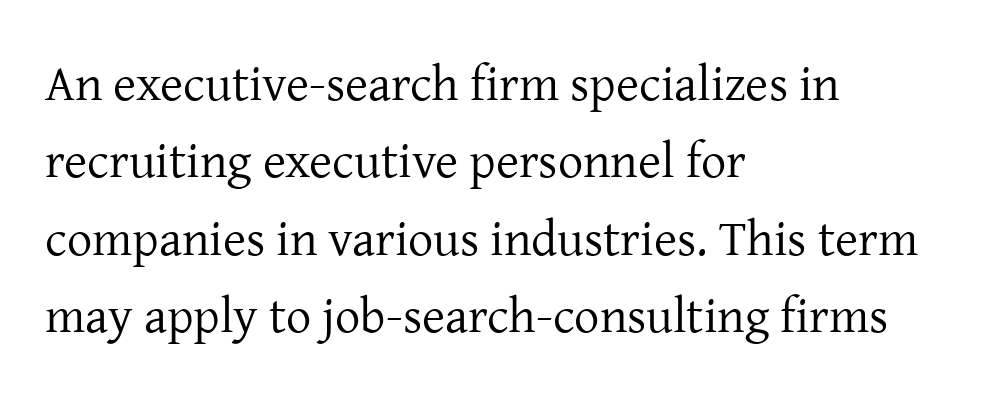
The image shows 50 px regular-weight serif type, upright; set left-aligned, normal line spacing (1.55x), normal letter spacing, not underlined; low stroke contrast and a medium x-height.
